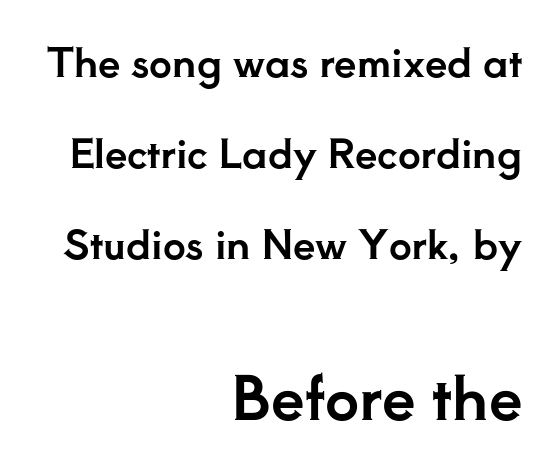
{"serif": "yes", "italic": "no", "width": "normal", "stroke_contrast": "low", "x_height": "small", "monospaced": "no", "underline": "no", "align": "right", "line_spacing": "loose", "line_spacing_ratio": 2.27, "letter_spacing": "normal", "letter_spacing_em": 0.0, "larger_block": "second", "size_ratio": 1.5, "glyph_px": 60}
